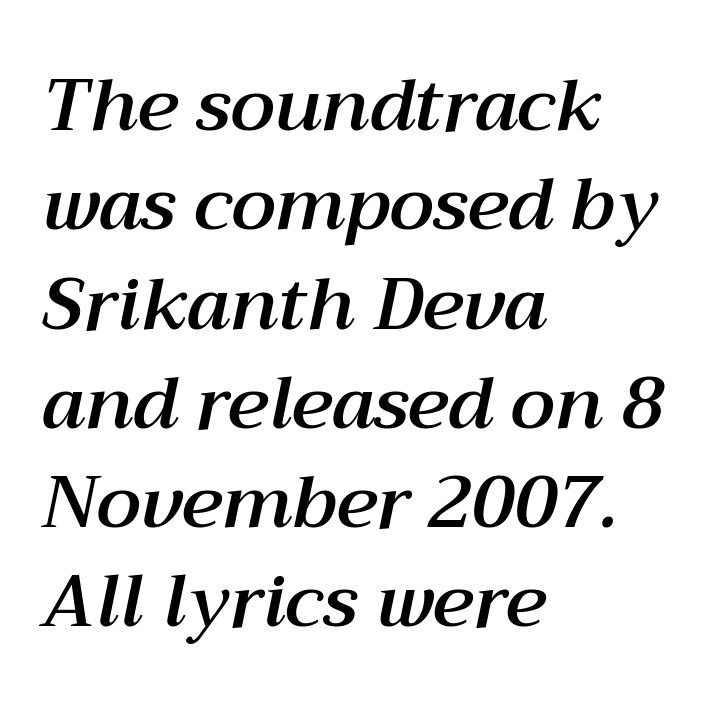
Q: Is the text italic (slanted)? A: Yes, it leans right by about 12 degrees.
Q: Is the text underlined? A: No.
Q: How is the paragraph aligned? A: Left-aligned.
Q: Is the spacing between letters normal or unusually wide? A: Normal.
Q: Is the spacing between lines tight, normal or loose? A: Normal.
Q: Width (condensed, normal, or wide)? A: Normal.
Q: Stroke contrast? A: Medium.
Q: x-height? A: Medium.
Q: Monospaced? A: No.
